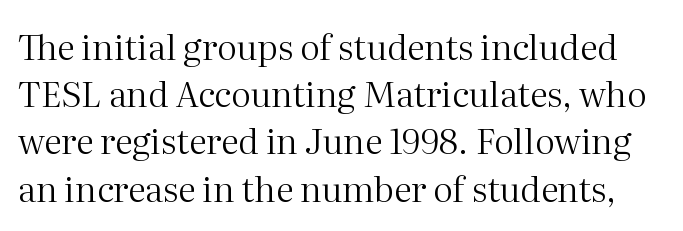
When letters stand straight like this, we call the style roman or upright. This sample has the flowing, uneven cadence of proportional lettering. Typographically, this falls in the serif category. Default kerning and tracking; the words read as compact shapes. Stroke thickness stays within the range of a standard reading face or lighter.
